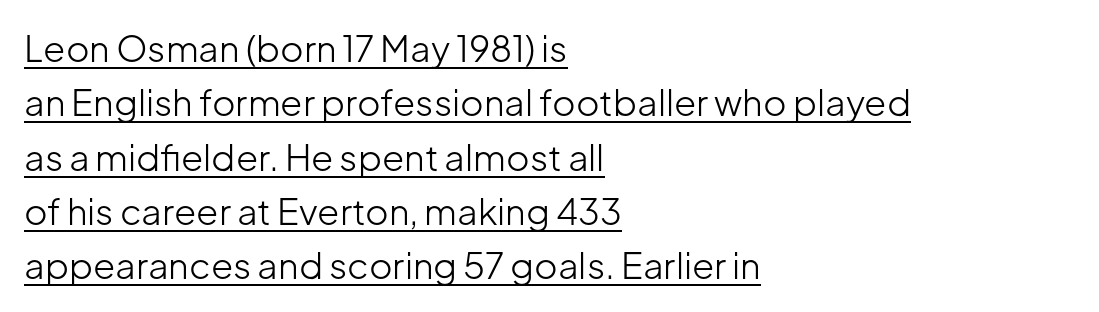
{"serif": "no", "italic": "no", "bold": "no", "weight": "light", "width": "normal", "stroke_contrast": "low", "x_height": "medium", "monospaced": "no", "underline": "yes", "align": "left", "line_spacing": "normal", "line_spacing_ratio": 1.51, "letter_spacing": "normal", "letter_spacing_em": 0.0, "glyph_px": 36}
